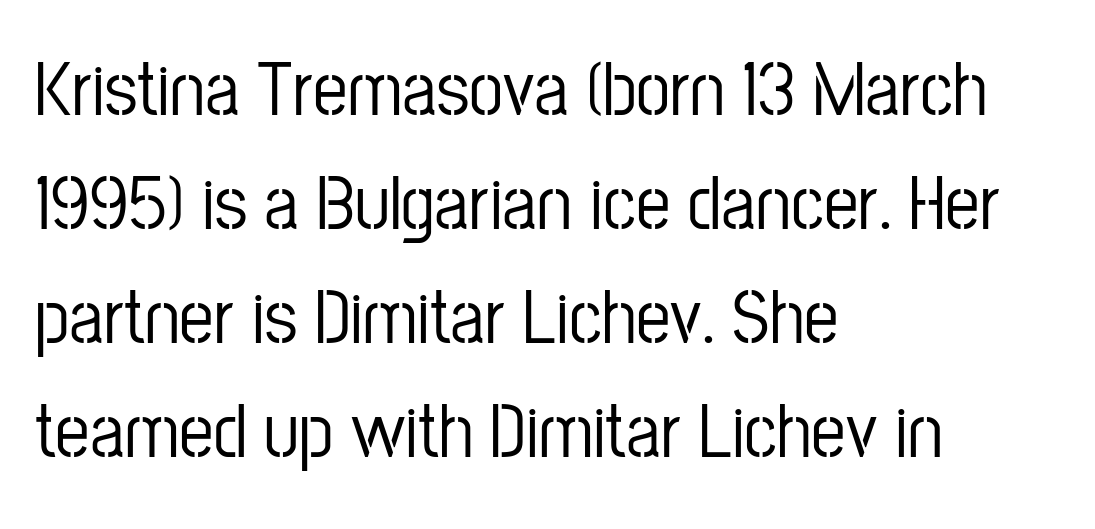
Is the block centered? No — it sits flush against the left margin. The line texture is even and compact thanks to regular tracking. Every stem runs plumb, perpendicular to the baseline. Looks like regular typesetting: each glyph gets only the width it needs.
